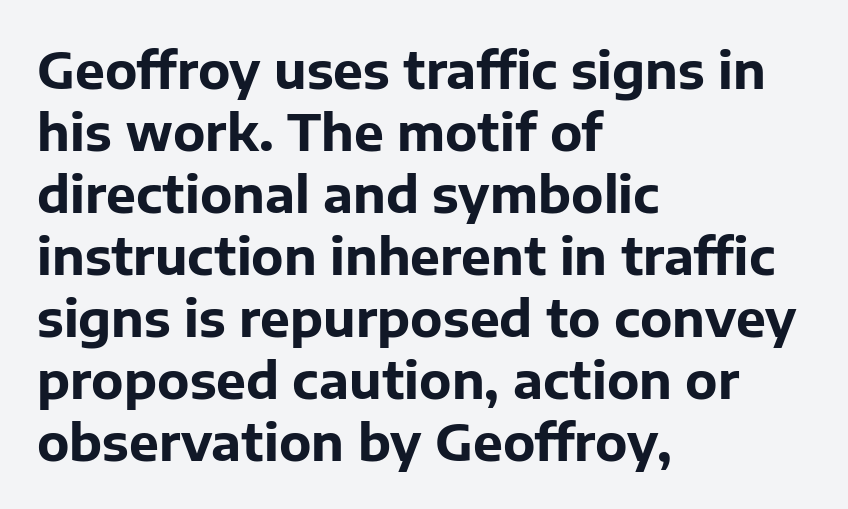
The image shows 50 px bold sans-serif type, upright; set left-aligned, line spacing 1.24x, normal letter spacing, not underlined; low stroke contrast and a medium x-height.
